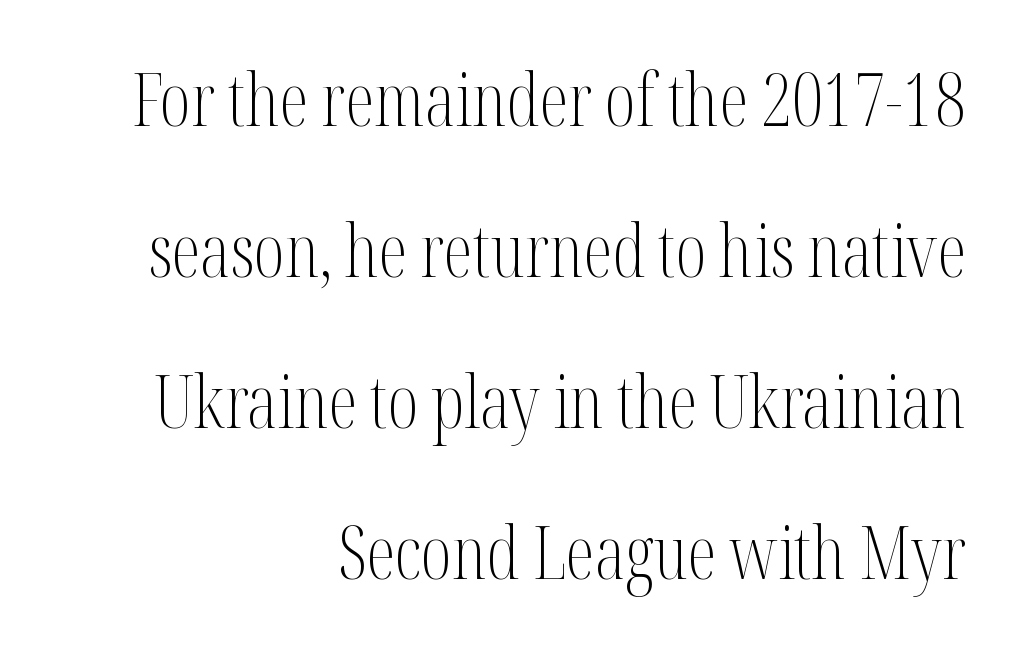
{"serif": "yes", "italic": "no", "bold": "no", "weight": "light", "width": "condensed", "stroke_contrast": "medium", "x_height": "medium", "monospaced": "no", "underline": "no", "align": "right", "line_spacing": "loose", "line_spacing_ratio": 2.07, "letter_spacing": "normal", "letter_spacing_em": 0.0, "glyph_px": 73}
